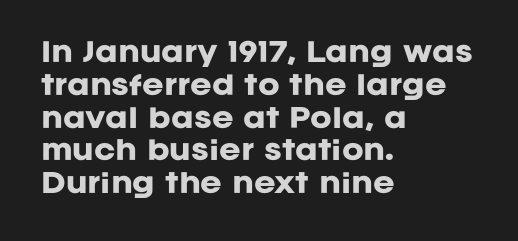
Reading down the column, the eye jumps a familiar distance to each next line. The passage shown is not underscored anywhere. Its strokes are broad and dark, the hallmark of bold type. Quick note: not italic, upright. Observe the ordinary spacing: letters are neighbours, not strangers. Line beginnings align vertically; line endings do not.
